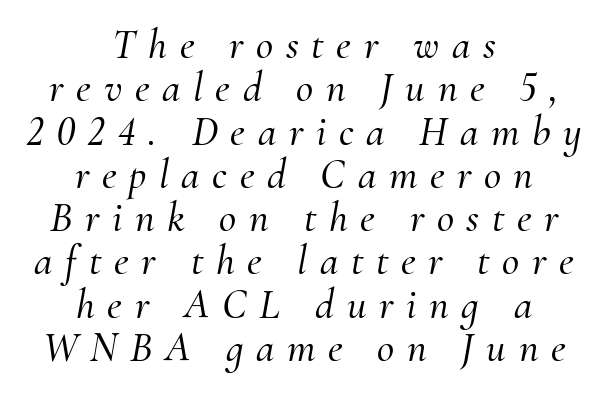
Q: Is the text italic (slanted)? A: Yes, it leans right by about 10 degrees.
Q: Is the typeface a serif or a sans-serif typeface? A: Serif.
Q: Is the text underlined? A: No.
Q: How is the paragraph aligned? A: Centered.
Q: Is the spacing between letters normal or unusually wide? A: Unusually wide.
Q: Is the spacing between lines tight, normal or loose? A: Tight.
Q: Width (condensed, normal, or wide)? A: Normal.
Q: Stroke contrast? A: Medium.
Q: x-height? A: Small.
Q: Monospaced? A: No.
